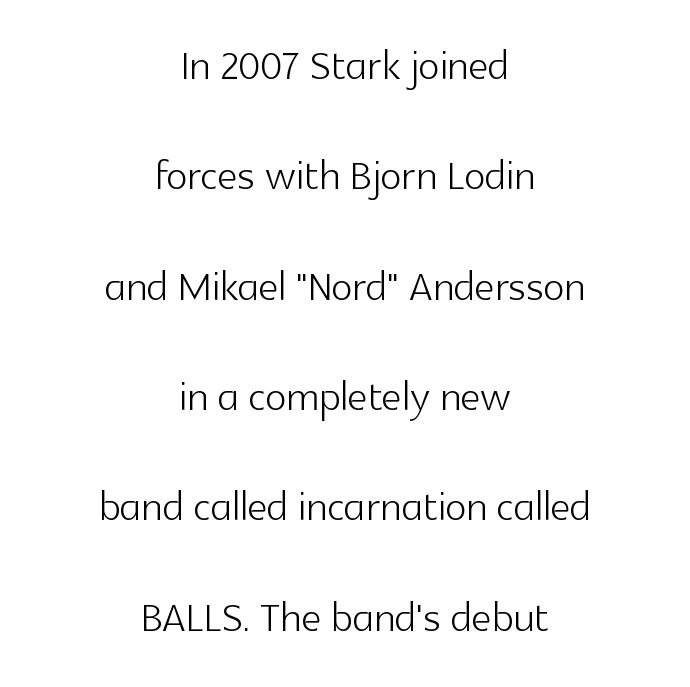
{"serif": "no", "italic": "no", "bold": "no", "weight": "light", "width": "normal", "x_height": "medium", "monospaced": "no", "underline": "no", "align": "center", "line_spacing": "loose", "line_spacing_ratio": 1.97, "letter_spacing": "normal", "letter_spacing_em": 0.0, "glyph_px": 56}
